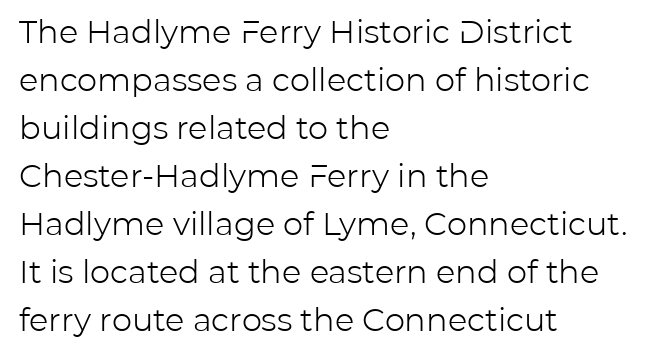
The image shows 32 px light sans-serif type, upright; set left-aligned, normal line spacing (1.5x), normal letter spacing, not underlined; low stroke contrast and a medium x-height.
